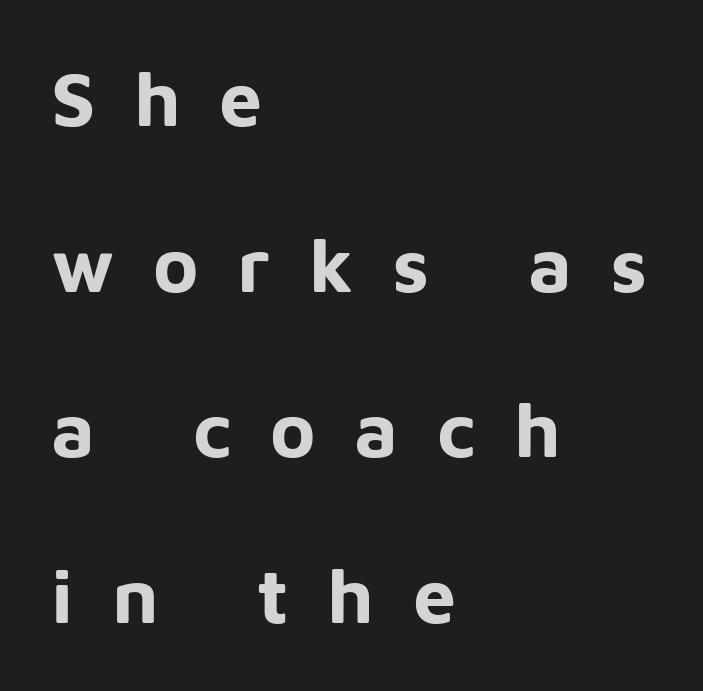
The image shows 77 px bold sans-serif type, upright; set left-aligned, loose line spacing (2.15x), unusually wide letter spacing (+0.5 em), not underlined; low stroke contrast and a medium x-height.
